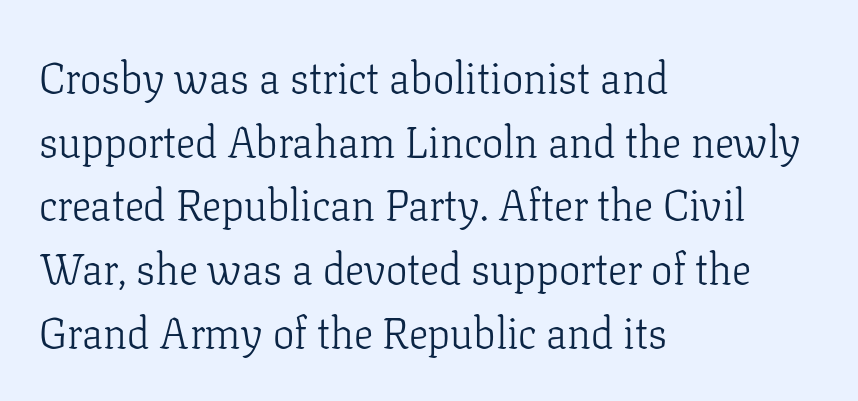
Q: Is the text bold? A: No.
Q: Is the text italic (slanted)? A: No, it is upright.
Q: Is the typeface a serif or a sans-serif typeface? A: Serif.
Q: Is the text underlined? A: No.
Q: How is the paragraph aligned? A: Left-aligned.
Q: Is the spacing between letters normal or unusually wide? A: Normal.
Q: Is the spacing between lines tight, normal or loose? A: Normal.
Q: Width (condensed, normal, or wide)? A: Normal.
Q: Stroke contrast? A: Low.
Q: x-height? A: Medium.
Q: Monospaced? A: No.
